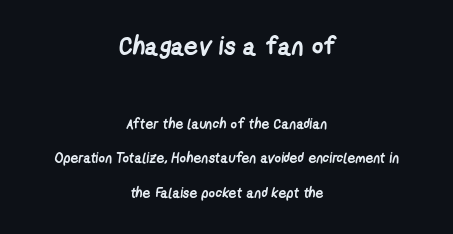
Q: Is the text bold? A: Yes.
Q: Is the text underlined? A: No.
Q: How is the paragraph aligned? A: Centered.
Q: Is the spacing between letters normal or unusually wide? A: Normal.
Q: Is the spacing between lines tight, normal or loose? A: Loose.
Q: Which block of text is set in a larger size, the first (top) or the second (bottom)? A: The first (top) one.
